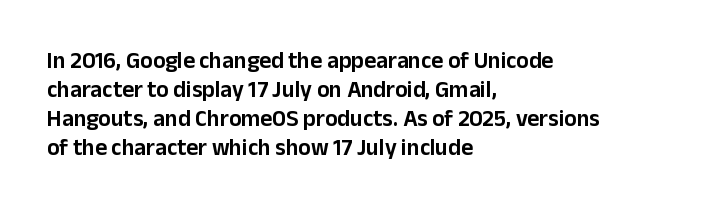
Q: Is the text italic (slanted)? A: No, it is upright.
Q: Is the text underlined? A: No.
Q: How is the paragraph aligned? A: Left-aligned.
Q: Is the spacing between letters normal or unusually wide? A: Normal.
Q: Is the spacing between lines tight, normal or loose? A: Normal.
